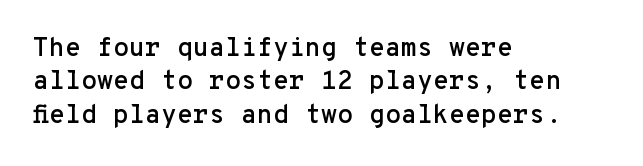
{"italic": "no", "underline": "no", "align": "left", "line_spacing": "normal", "line_spacing_ratio": 1.28, "letter_spacing": "normal", "letter_spacing_em": 0.0, "glyph_px": 26}
